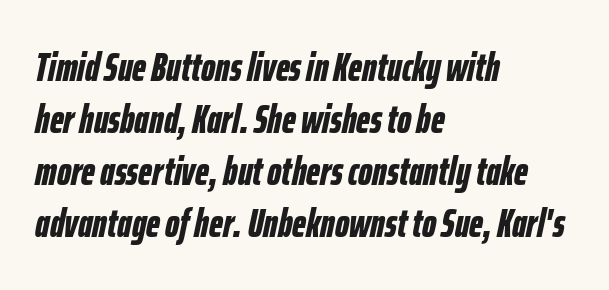
Q: Is the text bold? A: Yes.
Q: Is the text italic (slanted)? A: Yes, it leans right by about 12 degrees.
Q: Is the text underlined? A: No.
Q: How is the paragraph aligned? A: Left-aligned.
Q: Is the spacing between letters normal or unusually wide? A: Normal.
Q: Is the spacing between lines tight, normal or loose? A: Normal.
Q: Width (condensed, normal, or wide)? A: Condensed.
Q: Stroke contrast? A: Low.
Q: x-height? A: Medium.
Q: Monospaced? A: No.
